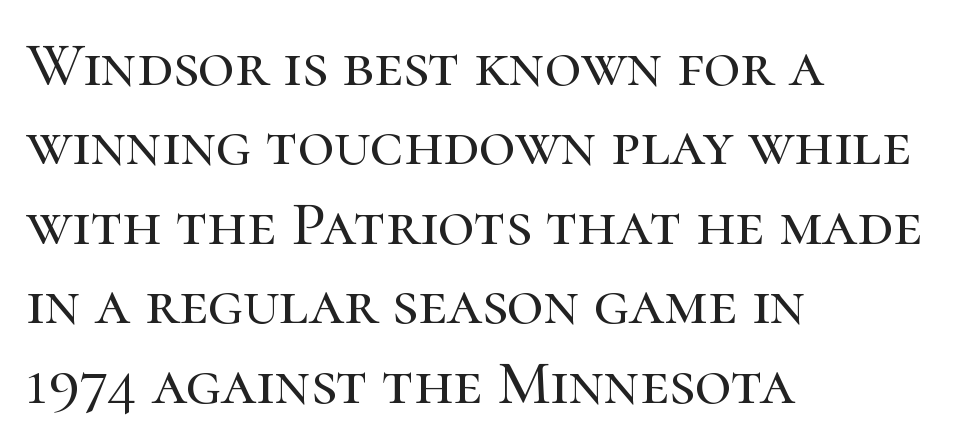
Q: Is the text italic (slanted)? A: No, it is upright.
Q: Is the typeface a serif or a sans-serif typeface? A: Serif.
Q: Is the text underlined? A: No.
Q: How is the paragraph aligned? A: Left-aligned.
Q: Is the spacing between letters normal or unusually wide? A: Normal.
Q: Is the spacing between lines tight, normal or loose? A: Normal.
Q: Width (condensed, normal, or wide)? A: Normal.
Q: Stroke contrast? A: High.
Q: x-height? A: Medium.
Q: Monospaced? A: No.
